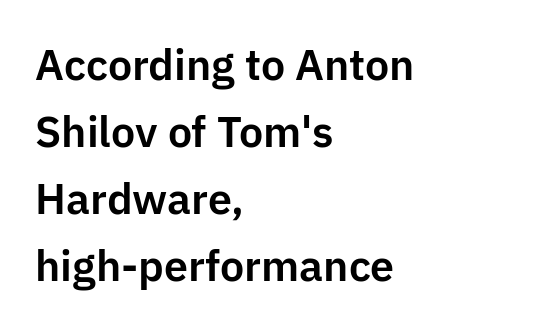
The image shows 43 px sans-serif type, upright; set left-aligned, normal line spacing (1.56x), normal letter spacing, not underlined; low stroke contrast and a medium x-height.
